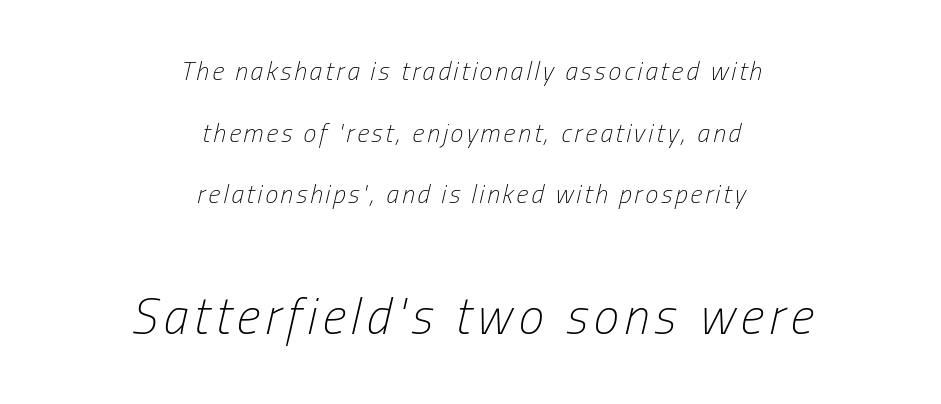
This sample is center-justified, so both line endings float freely. Descenders hang freely into open space. The letters advance in unequal steps, a hallmark of proportional type. Nothing heavy about these letters — not bold at all. Compare the two chunks: the lower has the greater cap height.
